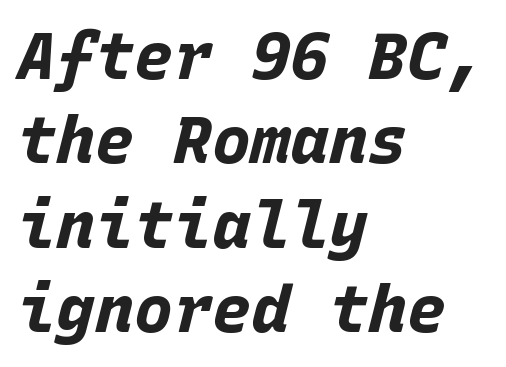
Q: Is the text bold? A: Yes.
Q: Is the text italic (slanted)? A: Yes, it leans right by about 15 degrees.
Q: Is the text underlined? A: No.
Q: How is the paragraph aligned? A: Left-aligned.
Q: Is the spacing between letters normal or unusually wide? A: Normal.
Q: Is the spacing between lines tight, normal or loose? A: Normal.
Q: Width (condensed, normal, or wide)? A: Normal.
Q: Stroke contrast? A: Low.
Q: x-height? A: Large.
Q: Monospaced? A: Yes.
